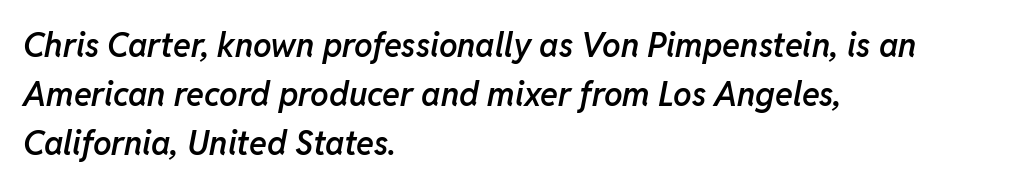
{"italic": "yes", "lean": "right", "slant_degrees": 11, "bold": "semi", "weight": "semibold", "width": "normal", "stroke_contrast": "low", "x_height": "medium", "monospaced": "no", "underline": "no", "align": "left", "line_spacing": "normal", "line_spacing_ratio": 1.48, "letter_spacing": "normal", "letter_spacing_em": 0.0, "glyph_px": 33}
